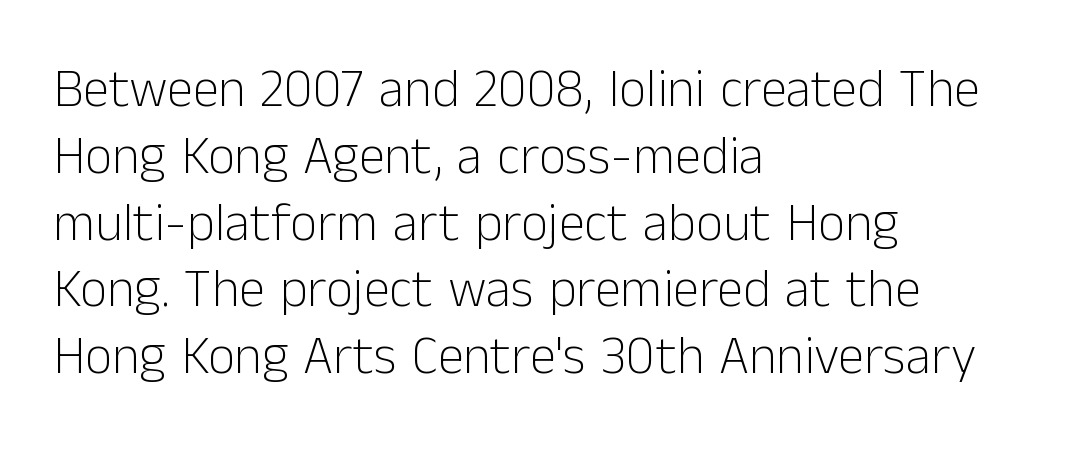
The image shows 53 px light sans-serif type, upright; set left-aligned, normal line spacing (1.26x), normal letter spacing, not underlined; low stroke contrast and a medium x-height.
